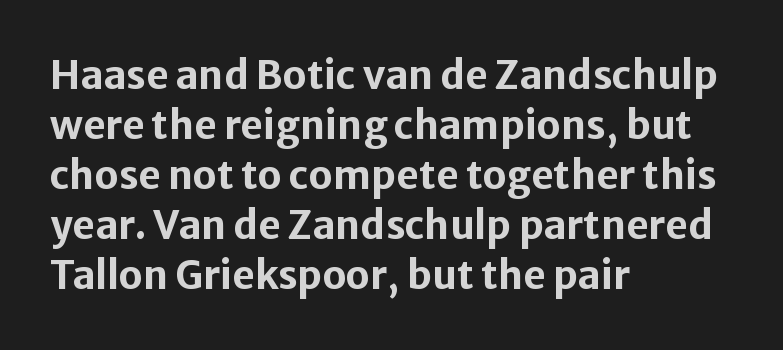
Typesetter's note: full bold, strokes at maximum text heaviness. Characters follow at the spacing the type designer built in. No feet cap the strokes, marking this as sans-serif type. Is this a fixed-width face? No — the glyphs have proportional, varying widths. The axis of the letterforms is exactly vertical.
